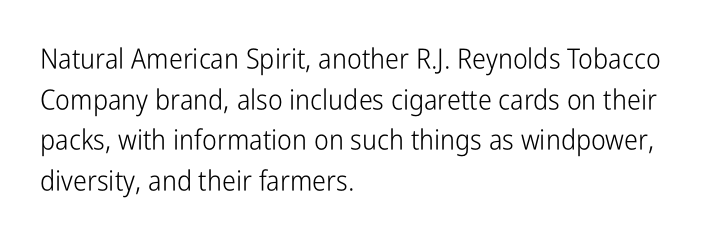
Q: Is the text bold? A: No.
Q: Is the text italic (slanted)? A: No, it is upright.
Q: Is the typeface a serif or a sans-serif typeface? A: Sans-serif.
Q: Is the text underlined? A: No.
Q: How is the paragraph aligned? A: Left-aligned.
Q: Is the spacing between letters normal or unusually wide? A: Normal.
Q: Is the spacing between lines tight, normal or loose? A: Normal.
Q: Width (condensed, normal, or wide)? A: Condensed.
Q: Stroke contrast? A: Low.
Q: x-height? A: Medium.
Q: Monospaced? A: No.
